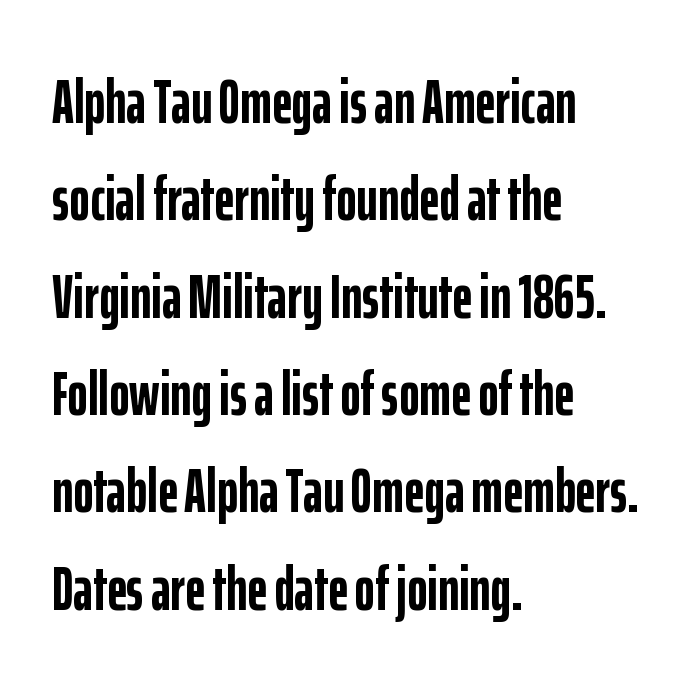
The image shows 62 px semibold, condensed sans-serif type, upright; set left-aligned, normal line spacing (1.57x), normal letter spacing, not underlined; low stroke contrast and a medium x-height.
